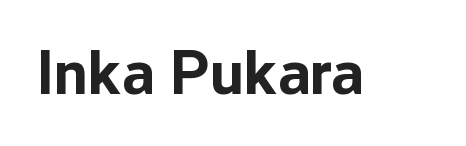
The image shows 62 px bold sans-serif type, upright; set normal letter spacing, not underlined; low stroke contrast and a medium x-height.
